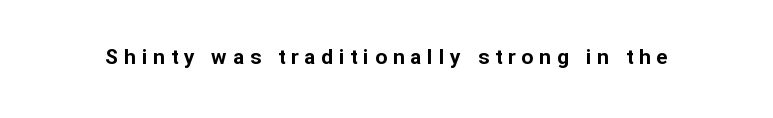
The image shows 21 px bold type, upright; set unusually wide letter spacing (+0.28 em), not underlined.
